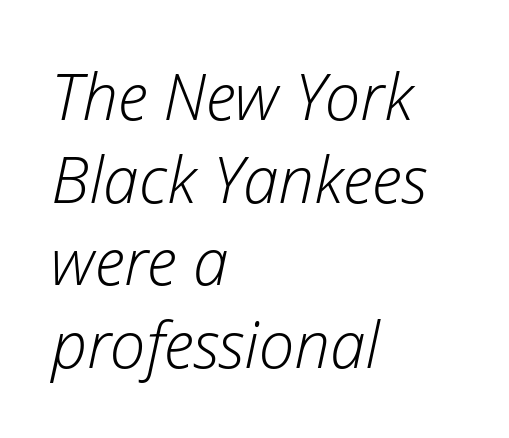
Q: Is the text bold? A: No.
Q: Is the text italic (slanted)? A: Yes, it leans right by about 12 degrees.
Q: Is the text underlined? A: No.
Q: How is the paragraph aligned? A: Left-aligned.
Q: Is the spacing between letters normal or unusually wide? A: Normal.
Q: Is the spacing between lines tight, normal or loose? A: Normal.
Q: Width (condensed, normal, or wide)? A: Normal.
Q: Stroke contrast? A: Low.
Q: x-height? A: Medium.
Q: Monospaced? A: No.
